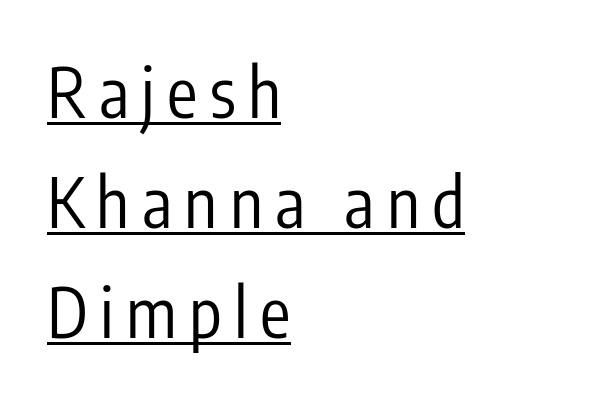
The image shows 68 px regular-weight, condensed sans-serif type, upright; set left-aligned, normal line spacing (1.62x), underlined; low stroke contrast and a medium x-height.
